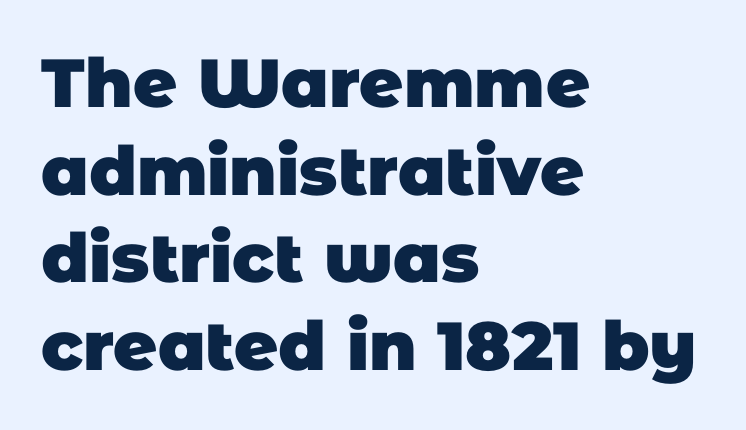
{"serif": "no", "bold": "yes", "weight": "heavy", "width": "normal", "stroke_contrast": "low", "x_height": "large", "monospaced": "no", "underline": "no", "align": "left", "line_spacing": "normal", "line_spacing_ratio": 1.29, "letter_spacing": "normal", "letter_spacing_em": 0.0, "glyph_px": 68}
